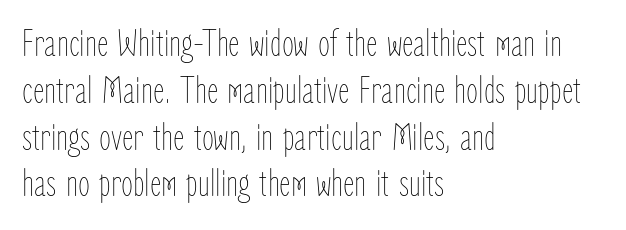
The image shows 39 px thin, condensed type, upright; set left-aligned, line spacing 1.2x, normal letter spacing, not underlined; low stroke contrast and a medium x-height.
